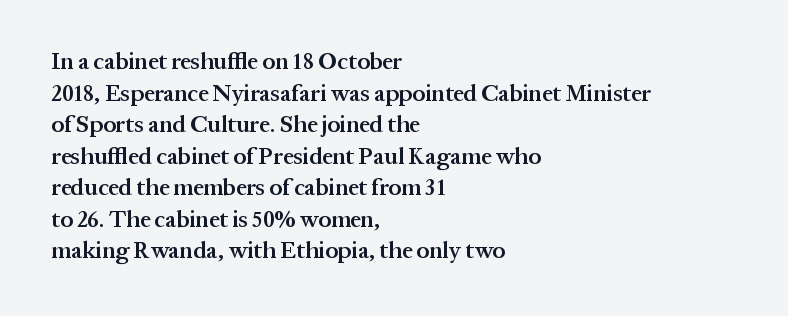
Q: Is the text bold? A: Semi-bold.
Q: Is the text italic (slanted)? A: No, it is upright.
Q: Is the text underlined? A: No.
Q: How is the paragraph aligned? A: Left-aligned.
Q: Is the spacing between letters normal or unusually wide? A: Normal.
Q: Is the spacing between lines tight, normal or loose? A: Normal.
